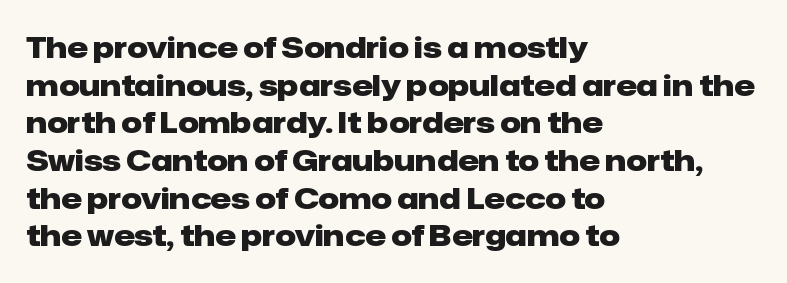
Vertical strokes here are truly vertical. The space between consecutive lines is moderate. The characters display no serif detailing; their extremities are plain. Each letter keeps its own natural width here, so spacing adapts to shape.
